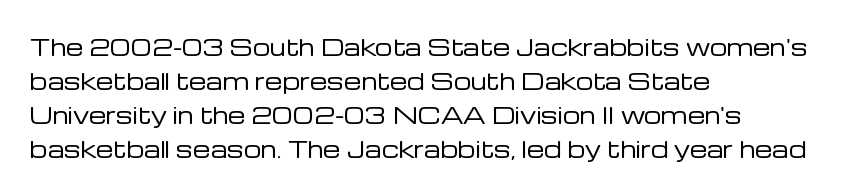
{"italic": "no", "bold": "no", "underline": "no", "align": "left", "line_spacing": "normal", "line_spacing_ratio": 1.55, "letter_spacing": "normal", "letter_spacing_em": 0.0, "glyph_px": 22}
